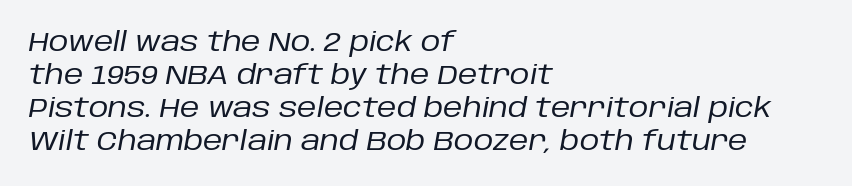
{"italic": "yes", "lean": "right", "slant_degrees": 10, "bold": "no", "underline": "no", "align": "left", "line_spacing_ratio": 1.22, "letter_spacing": "normal", "letter_spacing_em": 0.0, "glyph_px": 27}
